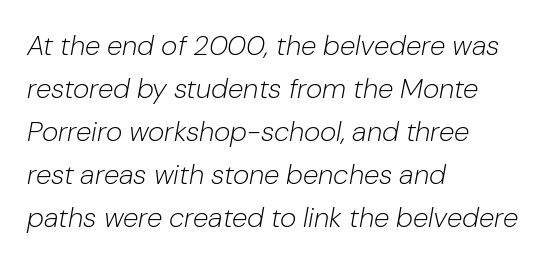
Which margin do the lines hug? The left one — the right edge is uneven. Nothing unusual about the tracking: characters are spaced as the font intends. Proportional: the letters do not fall into vertical columns. Nothing heavy about these letters — not bold at all. Emphasis-style slanted type is in use.
